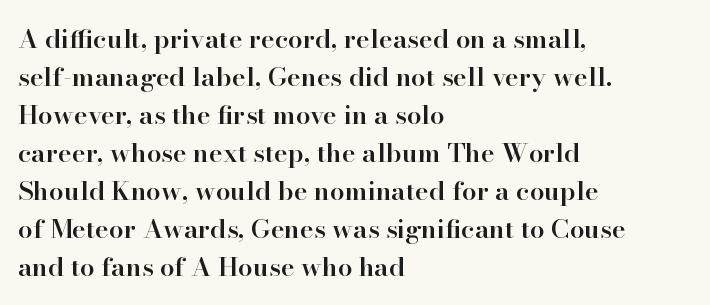
The image shows 26 px text type, upright; set left-aligned, normal line spacing (1.46x), normal letter spacing, not underlined.
